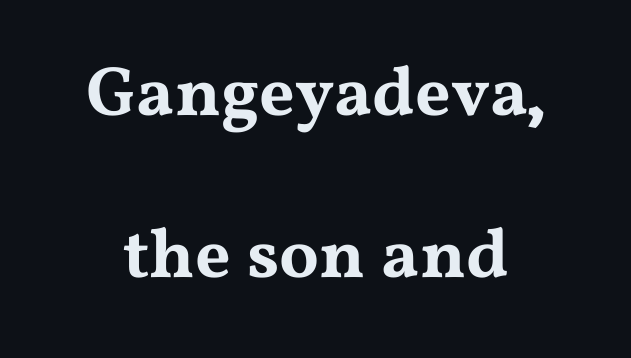
The passage shown is typed in a proportional face where columns would drift. Every row of glyphs is offset so its center matches the block's center. Bare-footed words on every line. Rows of type keep a wide berth in the vertical direction. Type style note: has serifs.
